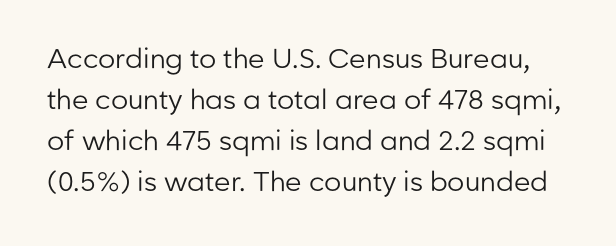
When letters stand straight like this, we call the style roman or upright. The characters are drawn with everyday or finer stroke widths. Notice how descenders clear the ascenders below comfortably — that's standard leading. Caption: standard tracking, unaltered. The area under the type is left untouched.
